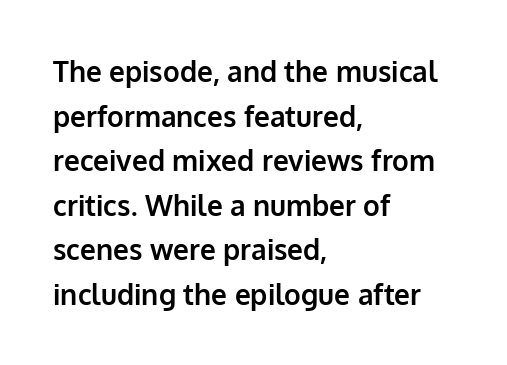
The image shows 28 px bold sans-serif type, upright; set left-aligned, normal line spacing (1.59x), normal letter spacing, not underlined; low stroke contrast and a medium x-height.
